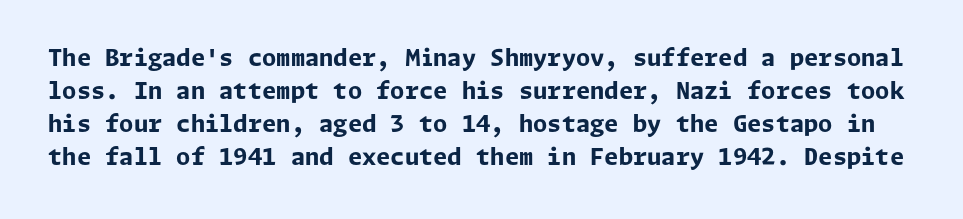
{"italic": "no", "bold": "yes", "underline": "no", "line_spacing": "normal", "line_spacing_ratio": 1.44, "letter_spacing": "normal", "letter_spacing_em": 0.0, "glyph_px": 23}
